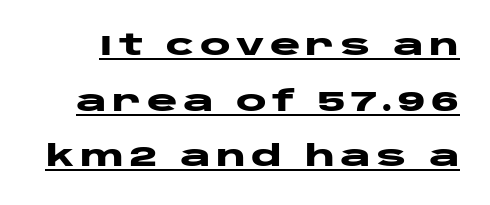
{"serif": "no", "italic": "no", "bold": "yes", "weight": "heavy", "width": "wide", "stroke_contrast": "low", "x_height": "large", "monospaced": "no", "underline": "yes", "line_spacing": "loose", "line_spacing_ratio": 1.92, "glyph_px": 29}
